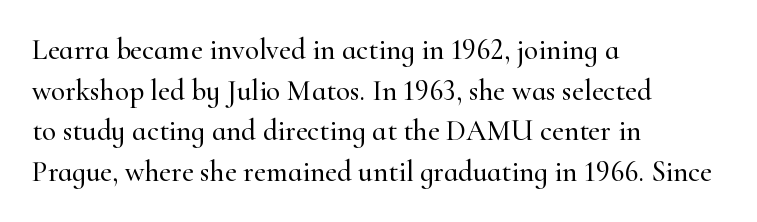
A typesetter would call this leading conventional body-copy spacing. Letter spacing: default. Underline: absent. Teacher's note: observe the even left margin — that is flush-left alignment. Do the letters lean? They stand straight. Is this a fixed-width face? No — the glyphs have proportional, varying widths.
